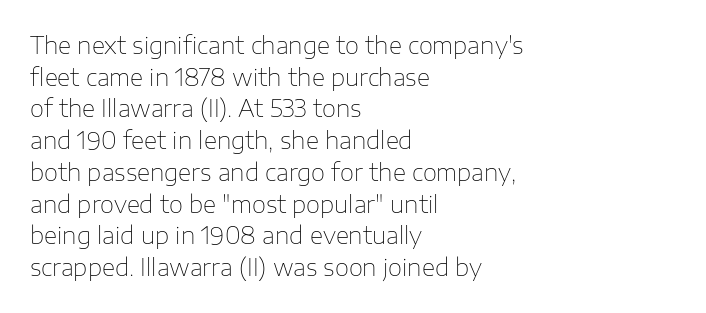
Q: Is the text bold? A: No.
Q: Is the text italic (slanted)? A: No, it is upright.
Q: Is the text underlined? A: No.
Q: How is the paragraph aligned? A: Left-aligned.
Q: Is the spacing between letters normal or unusually wide? A: Normal.
Q: Is the spacing between lines tight, normal or loose? A: Normal.
